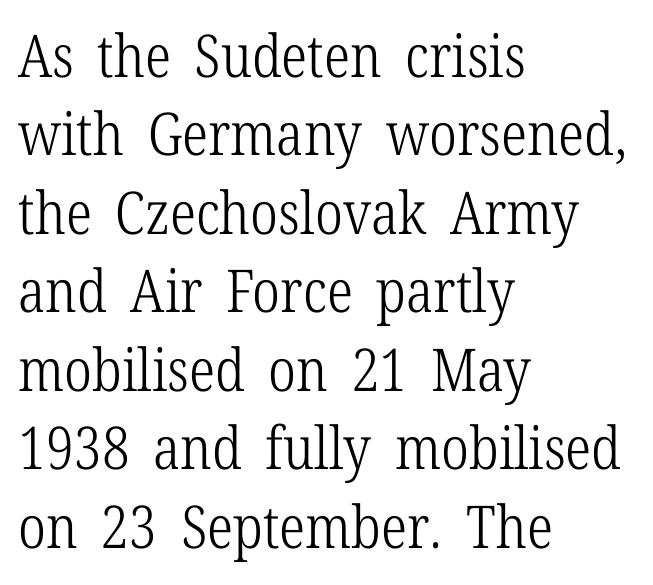
Descenders are the only things crossing below the line. The letterforms sit at book weight or below. Letter spacing: default. The passage shown is typeset with a serif family. Nope, not italic — everything's standing straight.
